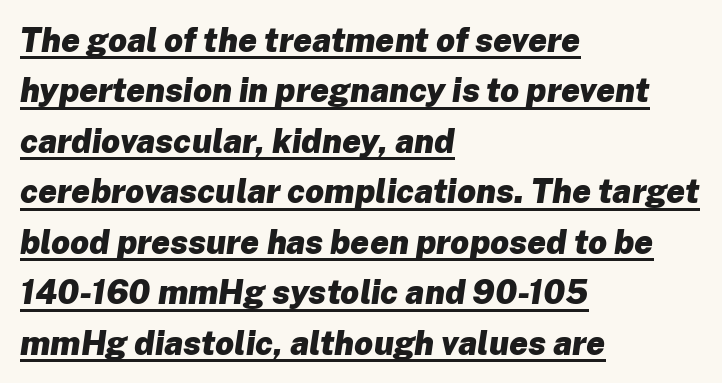
{"italic": "yes", "lean": "right", "slant_degrees": 8, "bold": "yes", "weight": "heavy", "width": "normal", "stroke_contrast": "low", "x_height": "medium", "monospaced": "no", "underline": "yes", "align": "left", "line_spacing": "normal", "line_spacing_ratio": 1.53, "letter_spacing": "normal", "letter_spacing_em": 0.0, "glyph_px": 33}
